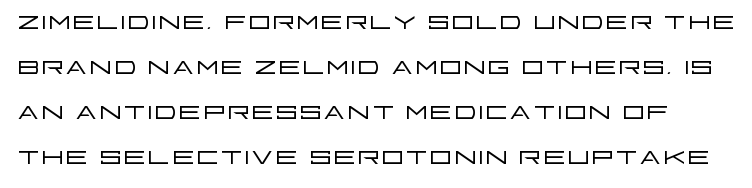
The image shows 36 px light, wide sans-serif type, upright; set normal line spacing (1.25x), normal letter spacing, not underlined; low stroke contrast and a large x-height.
